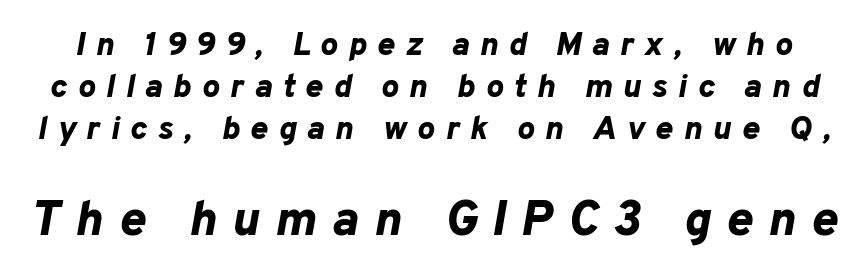
{"italic": "yes", "lean": "right", "slant_degrees": 10, "bold": "yes", "weight": "bold", "width": "normal", "stroke_contrast": "low", "x_height": "medium", "monospaced": "no", "underline": "no", "line_spacing": "normal", "line_spacing_ratio": 1.28, "letter_spacing": "wide", "letter_spacing_em": 0.32, "larger_block": "second", "size_ratio": 1.48, "glyph_px": 49}
